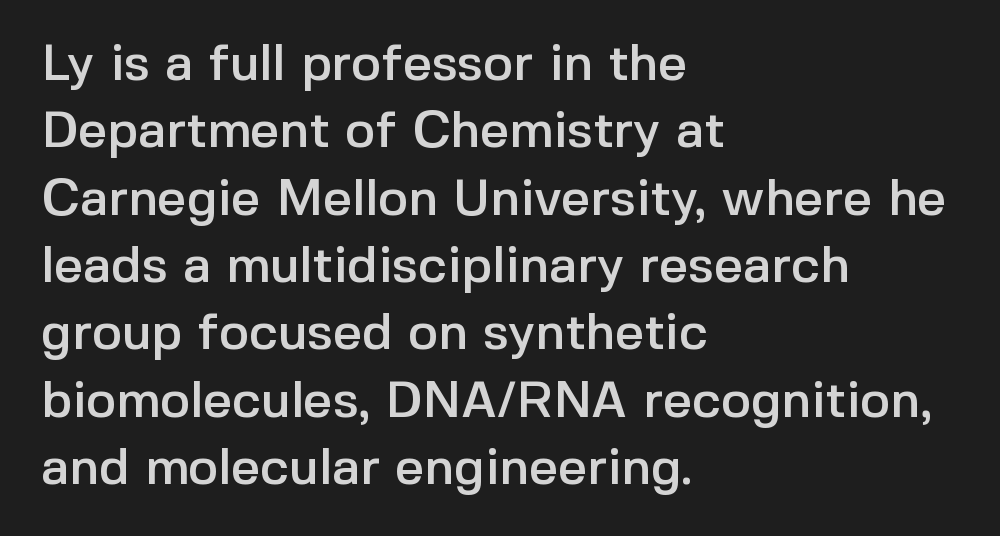
Q: Is the text italic (slanted)? A: No, it is upright.
Q: Is the typeface a serif or a sans-serif typeface? A: Sans-serif.
Q: Is the text underlined? A: No.
Q: How is the paragraph aligned? A: Left-aligned.
Q: Is the spacing between letters normal or unusually wide? A: Normal.
Q: Is the spacing between lines tight, normal or loose? A: Normal.
Q: Width (condensed, normal, or wide)? A: Normal.
Q: x-height? A: Medium.
Q: Monospaced? A: No.
